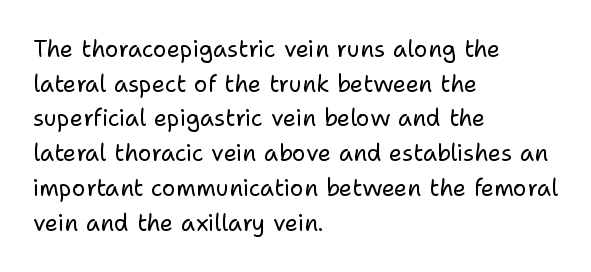
Q: Is the text bold? A: No.
Q: Is the text italic (slanted)? A: No, it is upright.
Q: Is the text underlined? A: No.
Q: How is the paragraph aligned? A: Left-aligned.
Q: Is the spacing between letters normal or unusually wide? A: Normal.
Q: Is the spacing between lines tight, normal or loose? A: Normal.
